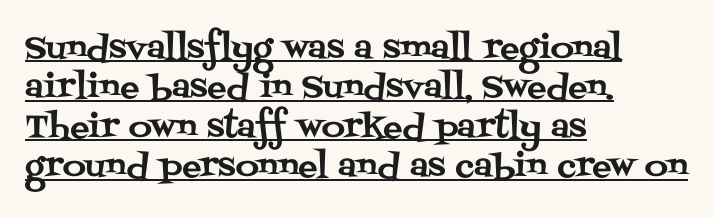
Q: Is the text italic (slanted)? A: No, it is upright.
Q: Is the typeface a serif or a sans-serif typeface? A: Serif.
Q: Is the text underlined? A: Yes.
Q: How is the paragraph aligned? A: Left-aligned.
Q: Is the spacing between letters normal or unusually wide? A: Normal.
Q: Width (condensed, normal, or wide)? A: Normal.
Q: Stroke contrast? A: Medium.
Q: x-height? A: Large.
Q: Monospaced? A: No.
